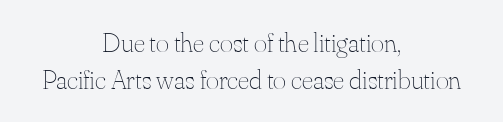
{"italic": "no", "bold": "no", "weight": "thin", "width": "normal", "stroke_contrast": "medium", "x_height": "small", "monospaced": "no", "underline": "no", "align": "center", "line_spacing": "normal", "line_spacing_ratio": 1.33, "letter_spacing": "normal", "letter_spacing_em": 0.0, "glyph_px": 28}
